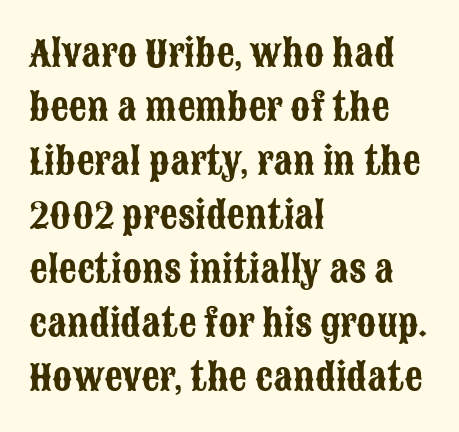
The image shows 36 px condensed sans-serif type, upright; set left-aligned, normal line spacing (1.5x), normal letter spacing, not underlined; low stroke contrast and a large x-height.
